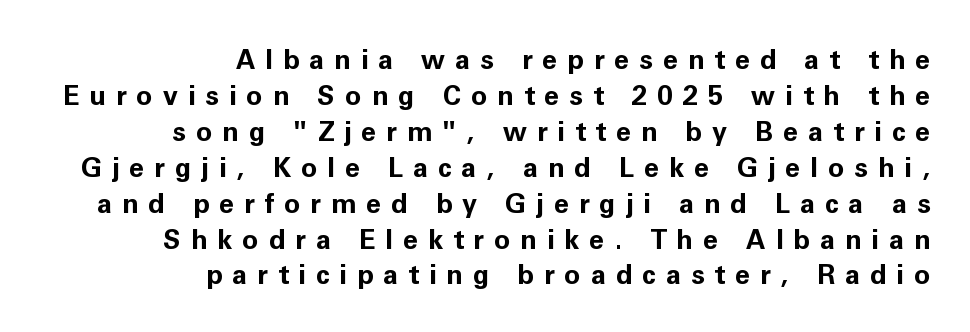
The image shows 27 px bold type, upright; set right-aligned, normal line spacing (1.33x), unusually wide letter spacing (+0.37 em), not underlined.
